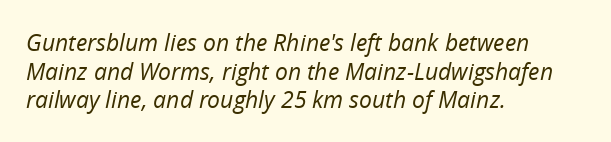
The image shows 23 px text type, italic (leaning right); set left-aligned, line spacing 1.24x, normal letter spacing, not underlined.
